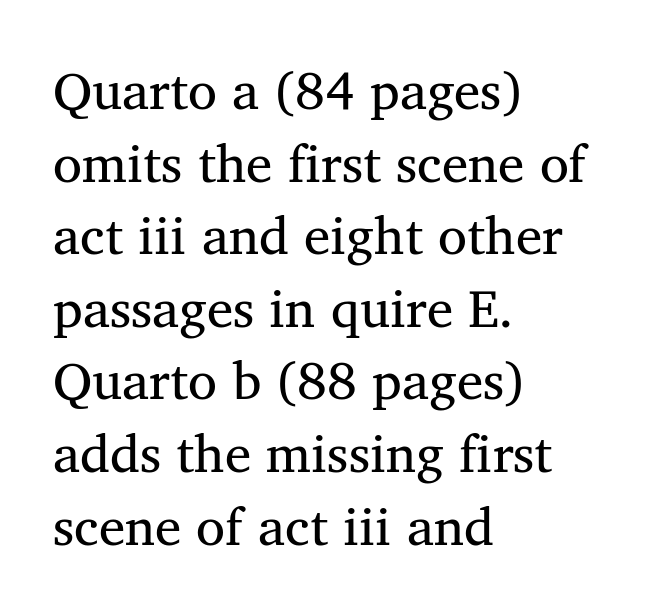
Q: Is the text bold? A: No.
Q: Is the typeface a serif or a sans-serif typeface? A: Serif.
Q: Is the text underlined? A: No.
Q: How is the paragraph aligned? A: Left-aligned.
Q: Is the spacing between letters normal or unusually wide? A: Normal.
Q: Is the spacing between lines tight, normal or loose? A: Normal.
Q: Width (condensed, normal, or wide)? A: Normal.
Q: Stroke contrast? A: Medium.
Q: x-height? A: Medium.
Q: Monospaced? A: No.
